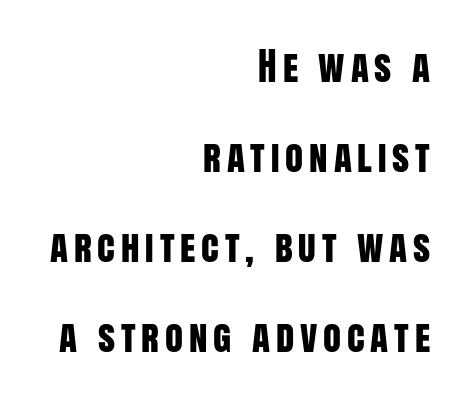
Q: Is the text italic (slanted)? A: No, it is upright.
Q: Is the typeface a serif or a sans-serif typeface? A: Sans-serif.
Q: Is the text underlined? A: No.
Q: How is the paragraph aligned? A: Right-aligned.
Q: Is the spacing between lines tight, normal or loose? A: Loose.
Q: Width (condensed, normal, or wide)? A: Condensed.
Q: Stroke contrast? A: Low.
Q: x-height? A: Large.
Q: Monospaced? A: No.
